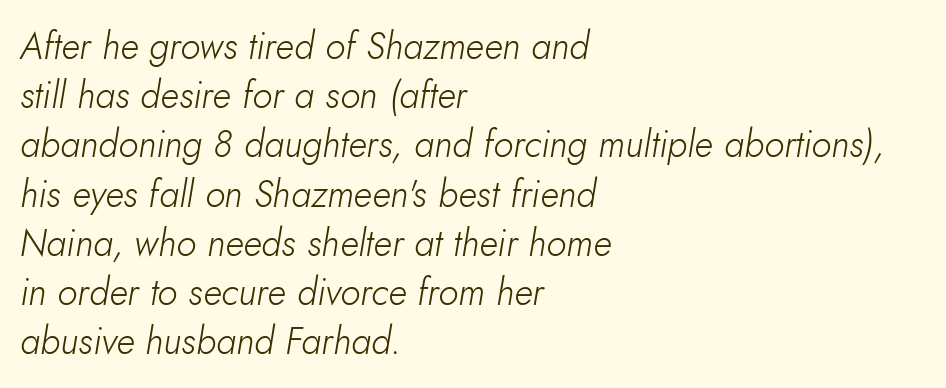
{"italic": "yes", "lean": "right", "slant_degrees": 10, "bold": "no", "weight": "light", "width": "normal", "stroke_contrast": "low", "x_height": "small", "monospaced": "no", "underline": "no", "align": "left", "line_spacing": "normal", "line_spacing_ratio": 1.33, "letter_spacing": "normal", "letter_spacing_em": 0.0, "glyph_px": 37}
